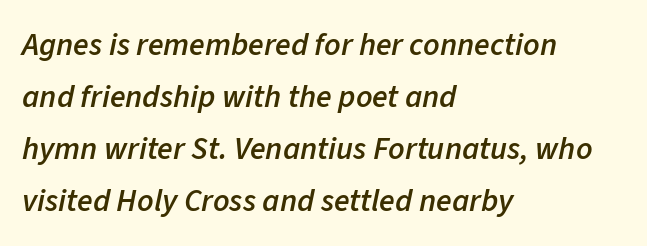
The image shows 32 px semibold type, italic (leaning right); set left-aligned, normal line spacing (1.62x), normal letter spacing, not underlined; low stroke contrast and a medium x-height.
